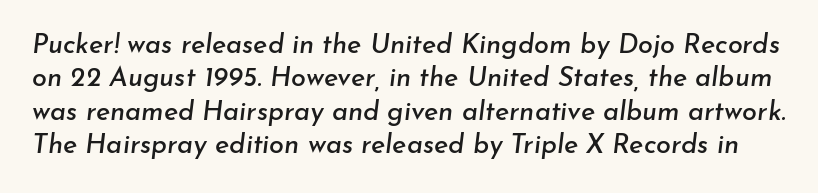
Q: Is the text italic (slanted)? A: Yes, it leans right by about 7 degrees.
Q: Is the text underlined? A: No.
Q: Is the spacing between letters normal or unusually wide? A: Normal.
